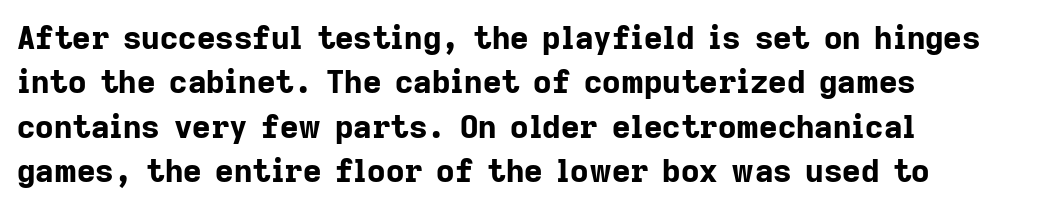
Q: Is the text bold? A: Yes.
Q: Is the text italic (slanted)? A: No, it is upright.
Q: Is the typeface a serif or a sans-serif typeface? A: Sans-serif.
Q: Is the text underlined? A: No.
Q: How is the paragraph aligned? A: Left-aligned.
Q: Is the spacing between letters normal or unusually wide? A: Normal.
Q: Is the spacing between lines tight, normal or loose? A: Normal.
Q: Width (condensed, normal, or wide)? A: Normal.
Q: Stroke contrast? A: Low.
Q: x-height? A: Medium.
Q: Monospaced? A: No.
